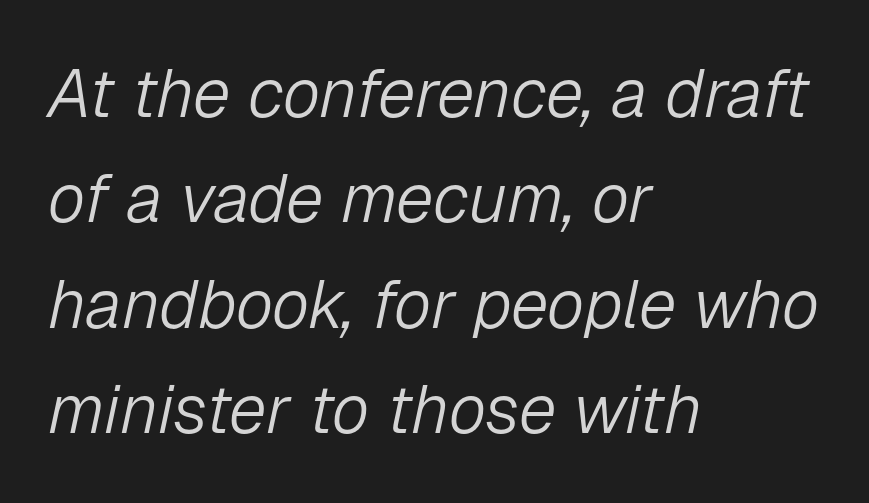
A quiet, ordinary-to-light weight characterises the typeface. Every character sits at an angle, as italics do. Does extra space separate the letters? No, they use regular spacing. Which margin do the lines hug? The left one — the right edge is uneven. Underline: absent. Evenly set lines give the paragraph a standard silhouette.
